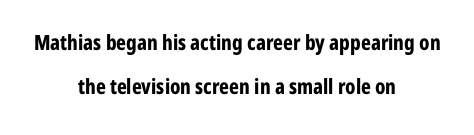
The image shows 21 px bold type, upright; set centered, loose line spacing (2.09x), normal letter spacing, not underlined.
